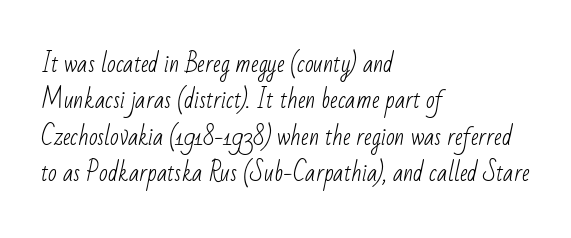
Does extra space separate the letters? No, they use regular spacing. This rendering features lettering with no underline. The font sits on the lighter half of the weight spectrum, regular included. Regular leading.
